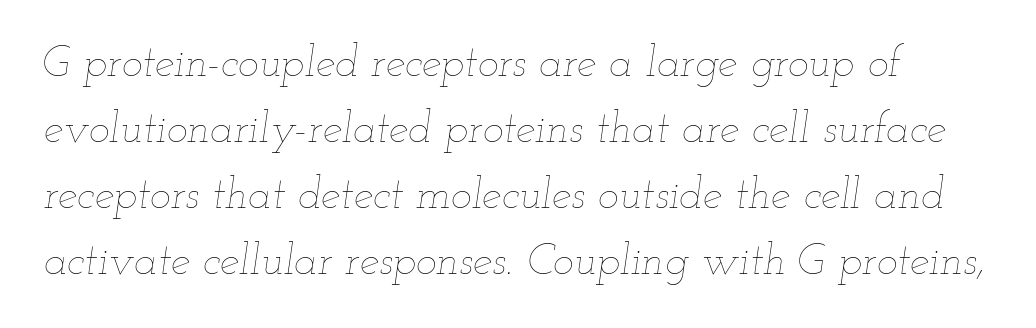
The image shows 44 px thin, wide type, italic (leaning right); set normal line spacing (1.5x), normal letter spacing, not underlined; low stroke contrast and a small x-height.
